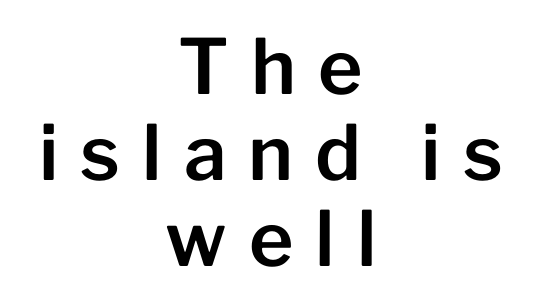
{"serif": "no", "italic": "no", "width": "normal", "stroke_contrast": "low", "x_height": "medium", "monospaced": "no", "underline": "no", "align": "center", "line_spacing": "tight", "line_spacing_ratio": 1.13, "letter_spacing": "wide", "letter_spacing_em": 0.29, "glyph_px": 76}
